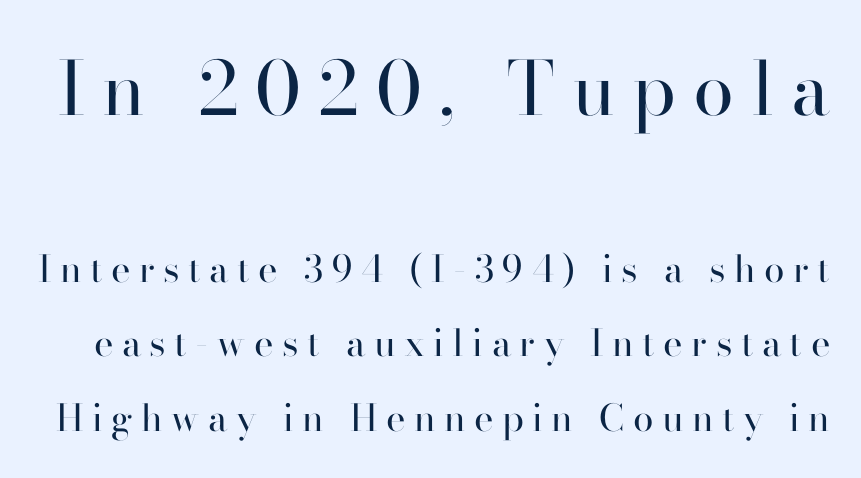
Q: Is the text bold? A: No.
Q: Is the text italic (slanted)? A: No, it is upright.
Q: Is the typeface a serif or a sans-serif typeface? A: Serif.
Q: Is the text underlined? A: No.
Q: Is the spacing between letters normal or unusually wide? A: Unusually wide.
Q: Is the spacing between lines tight, normal or loose? A: Loose.
Q: Which block of text is set in a larger size, the first (top) or the second (bottom)? A: The first (top) one.
Q: Width (condensed, normal, or wide)? A: Normal.
Q: Stroke contrast? A: High.
Q: x-height? A: Small.
Q: Monospaced? A: No.
